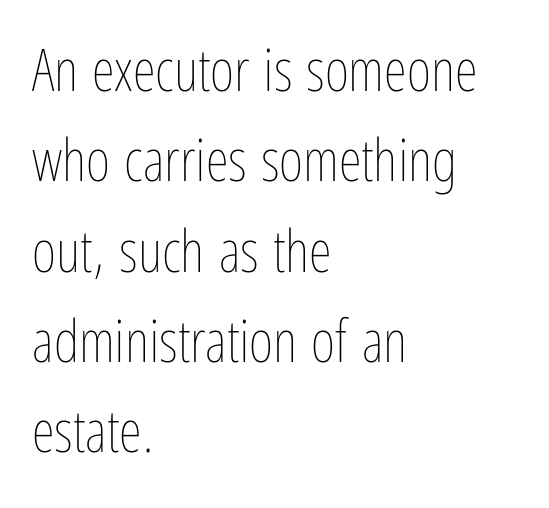
Q: Is the text bold? A: No.
Q: Is the text italic (slanted)? A: No, it is upright.
Q: Is the text underlined? A: No.
Q: How is the paragraph aligned? A: Left-aligned.
Q: Is the spacing between letters normal or unusually wide? A: Normal.
Q: Is the spacing between lines tight, normal or loose? A: Normal.
Q: Width (condensed, normal, or wide)? A: Condensed.
Q: Stroke contrast? A: Low.
Q: x-height? A: Medium.
Q: Monospaced? A: No.
